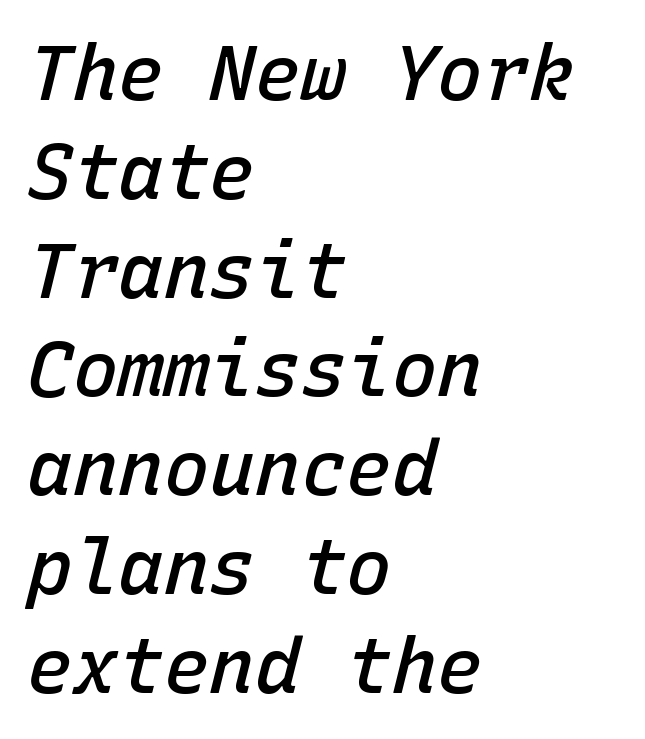
Think of a typewriter: that constant character pitch is what you see here. The font's italic variant was chosen for this text. The line-height multiplier appears to be the usual default. Its strokes are somewhat broadened, the hallmark of semibold type.
